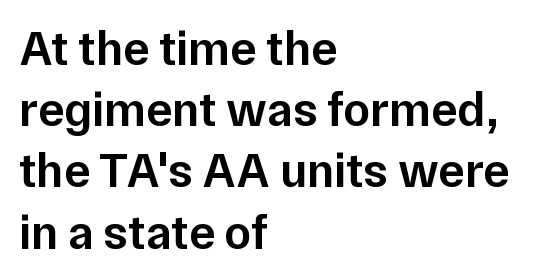
Q: Is the text bold? A: Semi-bold.
Q: Is the text italic (slanted)? A: No, it is upright.
Q: Is the typeface a serif or a sans-serif typeface? A: Sans-serif.
Q: Is the text underlined? A: No.
Q: How is the paragraph aligned? A: Left-aligned.
Q: Is the spacing between letters normal or unusually wide? A: Normal.
Q: Is the spacing between lines tight, normal or loose? A: Normal.
Q: Width (condensed, normal, or wide)? A: Normal.
Q: Stroke contrast? A: Low.
Q: x-height? A: Medium.
Q: Monospaced? A: No.
